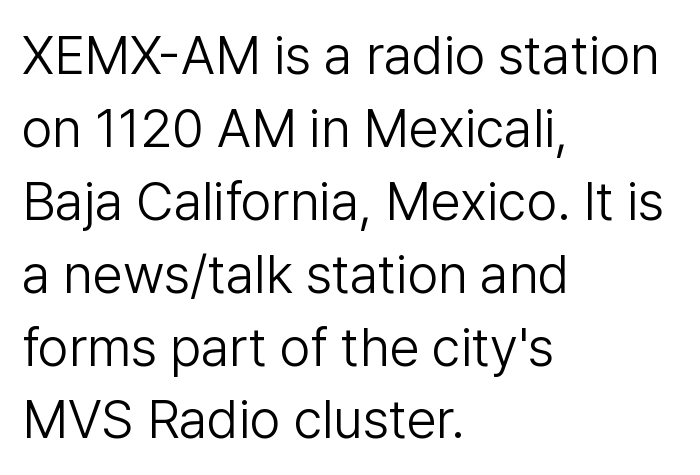
The string is rendered with underlining switched off. Caption: multi-line text, flush left, ragged right. The type family on display is of the sans-serif kind. There is no visible air inserted between adjacent glyphs. The lettering holds an erect, upright posture throughout.
